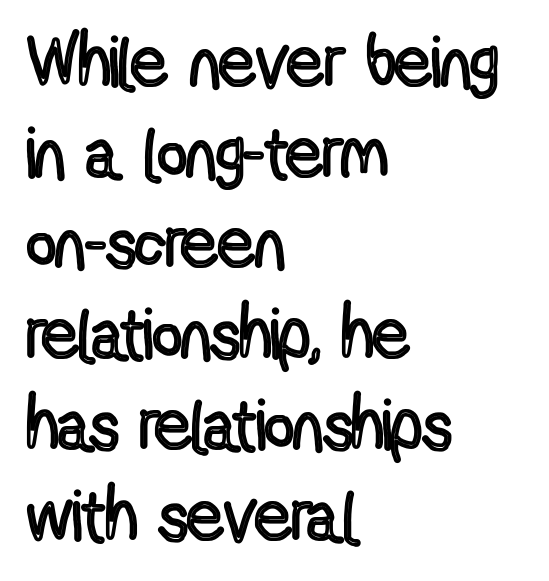
Q: Is the text italic (slanted)? A: No, it is upright.
Q: Is the text underlined? A: No.
Q: How is the paragraph aligned? A: Left-aligned.
Q: Is the spacing between letters normal or unusually wide? A: Normal.
Q: Is the spacing between lines tight, normal or loose? A: Normal.
Q: Width (condensed, normal, or wide)? A: Condensed.
Q: x-height? A: Medium.
Q: Monospaced? A: No.
